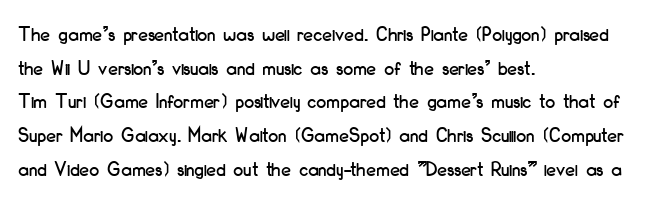
One glance says typical: line gaps are just what's usual. The letters stand upright; this is a roman face. The gap between lines stays unmarked. These lines keep a tight, regular rhythm from letter to letter. Casual observation: everything's shoved over to the left.
